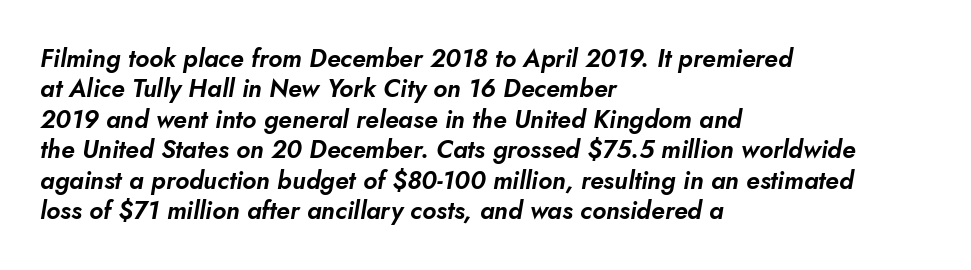
Glyph-to-glyph distance matches everyday printed text. Nobody drew a line under any word here. Posture: slanted. Short and long lines alike share a common starting point at left.
